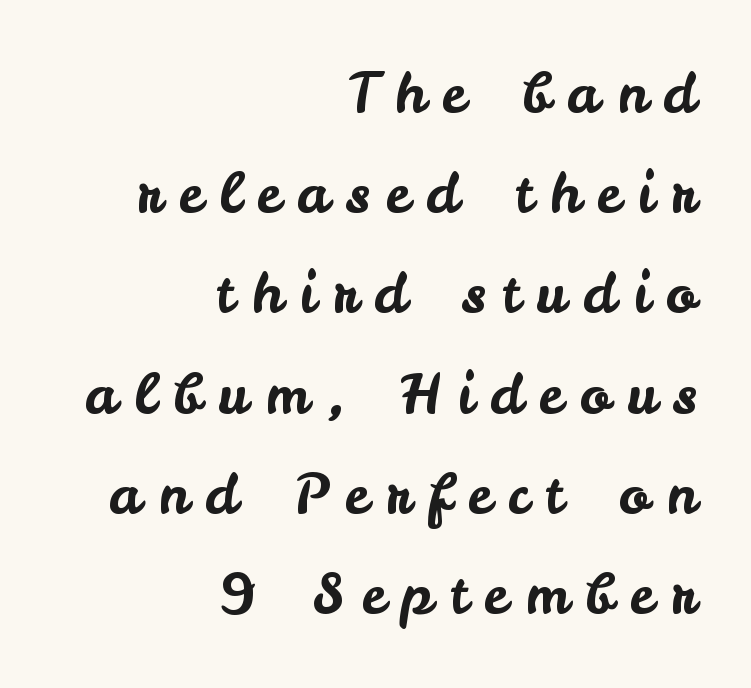
Q: Is the text italic (slanted)? A: Yes.
Q: Is the typeface a serif or a sans-serif typeface? A: Sans-serif.
Q: Is the text underlined? A: No.
Q: How is the paragraph aligned? A: Right-aligned.
Q: Is the spacing between letters normal or unusually wide? A: Unusually wide.
Q: Width (condensed, normal, or wide)? A: Normal.
Q: Stroke contrast? A: Low.
Q: x-height? A: Small.
Q: Monospaced? A: No.
